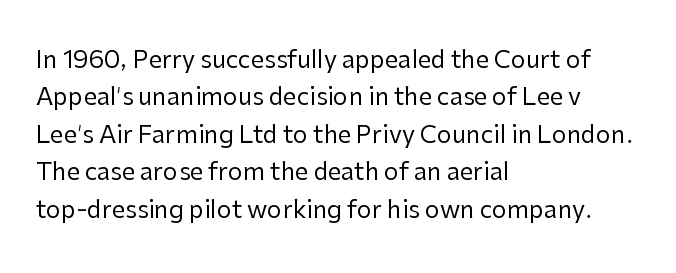
Q: Is the text bold? A: No.
Q: Is the text italic (slanted)? A: No, it is upright.
Q: Is the text underlined? A: No.
Q: How is the paragraph aligned? A: Left-aligned.
Q: Is the spacing between letters normal or unusually wide? A: Normal.
Q: Is the spacing between lines tight, normal or loose? A: Normal.
